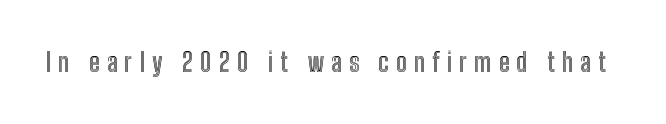
The image shows 26 px text type, upright; set unusually wide letter spacing (+0.27 em), not underlined.
